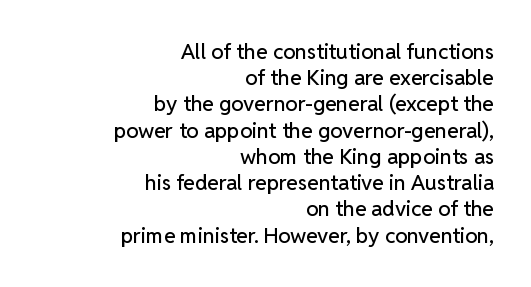
{"italic": "no", "underline": "no", "align": "right", "line_spacing": "normal", "line_spacing_ratio": 1.25, "letter_spacing": "normal", "letter_spacing_em": 0.0, "glyph_px": 21}
